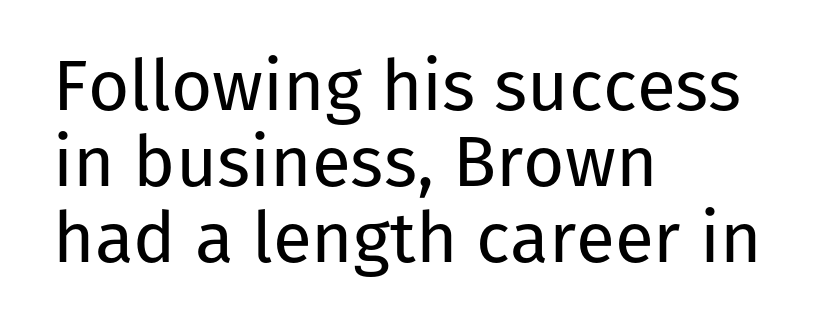
{"serif": "no", "italic": "no", "bold": "no", "weight": "regular", "width": "normal", "stroke_contrast": "low", "x_height": "medium", "monospaced": "no", "underline": "no", "align": "left", "line_spacing": "tight", "line_spacing_ratio": 1.07, "letter_spacing": "normal", "letter_spacing_em": 0.0, "glyph_px": 71}
